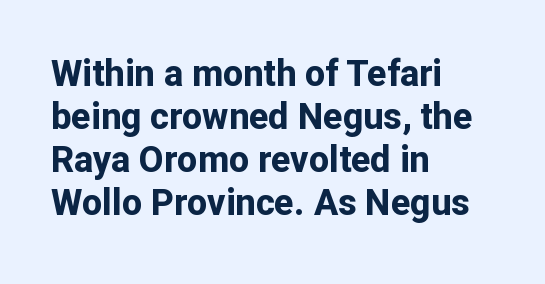
{"serif": "no", "italic": "no", "bold": "yes", "weight": "bold", "width": "normal", "stroke_contrast": "low", "x_height": "medium", "monospaced": "no", "underline": "no", "align": "left", "line_spacing_ratio": 1.19, "letter_spacing": "normal", "letter_spacing_em": 0.0, "glyph_px": 36}
